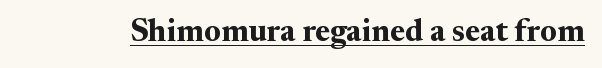
The image shows 31 px bold serif type, upright; set normal letter spacing, underlined; medium stroke contrast and a medium x-height.
